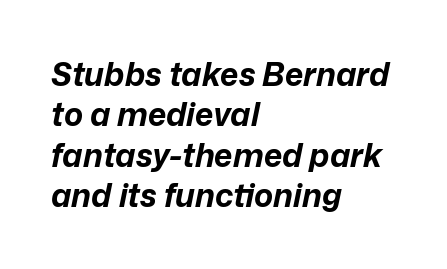
Typesetter's note: full bold, strokes at maximum text heaviness. You could not count columns in this text — the font is proportionally spaced. Words float on clear page, feet unadorned. The passage shown stacks its lines at a standard gap. Would a proofreader flag this as italicized? Yes.
